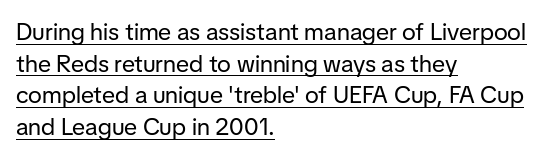
The image shows 24 px text type, upright; set left-aligned, normal line spacing (1.32x), normal letter spacing, underlined.
